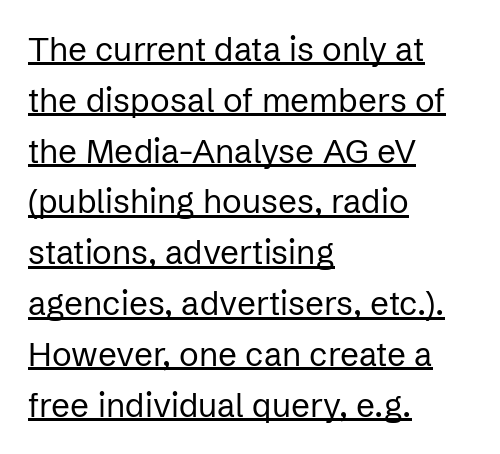
{"serif": "no", "italic": "no", "bold": "no", "weight": "regular", "width": "normal", "stroke_contrast": "low", "x_height": "medium", "monospaced": "no", "underline": "yes", "align": "left", "line_spacing": "normal", "line_spacing_ratio": 1.54, "letter_spacing": "normal", "letter_spacing_em": 0.0, "glyph_px": 33}
